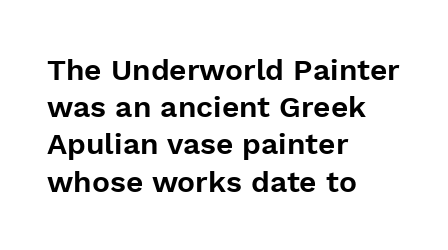
{"serif": "no", "italic": "no", "width": "normal", "stroke_contrast": "low", "x_height": "medium", "monospaced": "no", "underline": "no", "align": "left", "line_spacing_ratio": 1.24, "letter_spacing": "normal", "letter_spacing_em": 0.0, "glyph_px": 30}
